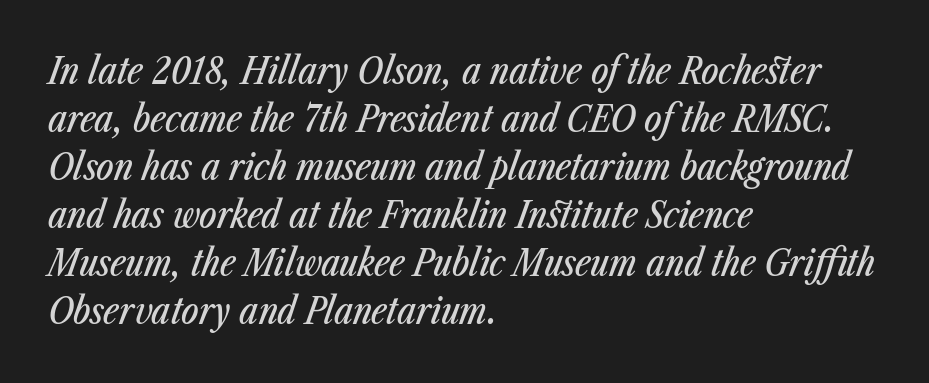
Q: Is the text italic (slanted)? A: Yes, it leans right by about 23 degrees.
Q: Is the text underlined? A: No.
Q: How is the paragraph aligned? A: Left-aligned.
Q: Is the spacing between letters normal or unusually wide? A: Normal.
Q: Is the spacing between lines tight, normal or loose? A: Normal.
Q: Width (condensed, normal, or wide)? A: Condensed.
Q: Stroke contrast? A: Low.
Q: x-height? A: Medium.
Q: Monospaced? A: No.
